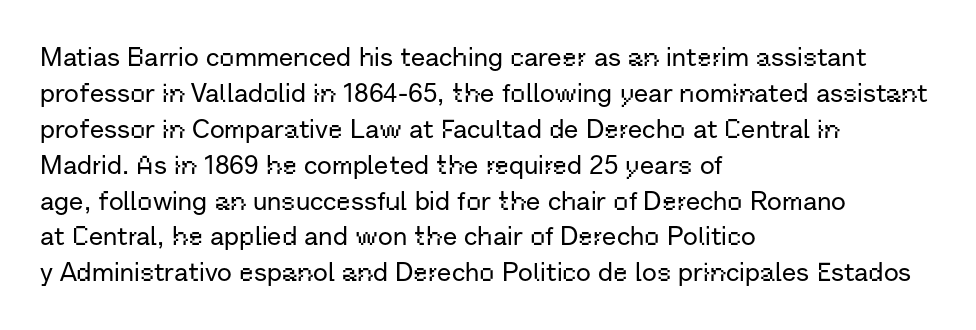
The image shows 26 px text type, upright; set left-aligned, normal line spacing (1.38x), normal letter spacing, not underlined.
